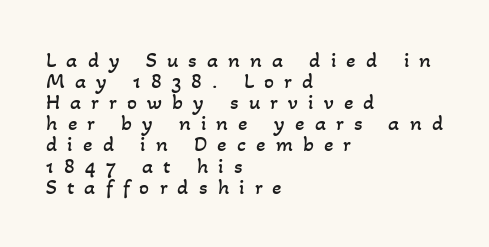
Q: Is the text bold? A: No.
Q: Is the text underlined? A: No.
Q: How is the paragraph aligned? A: Left-aligned.
Q: Is the spacing between letters normal or unusually wide? A: Unusually wide.
Q: Is the spacing between lines tight, normal or loose? A: Tight.
